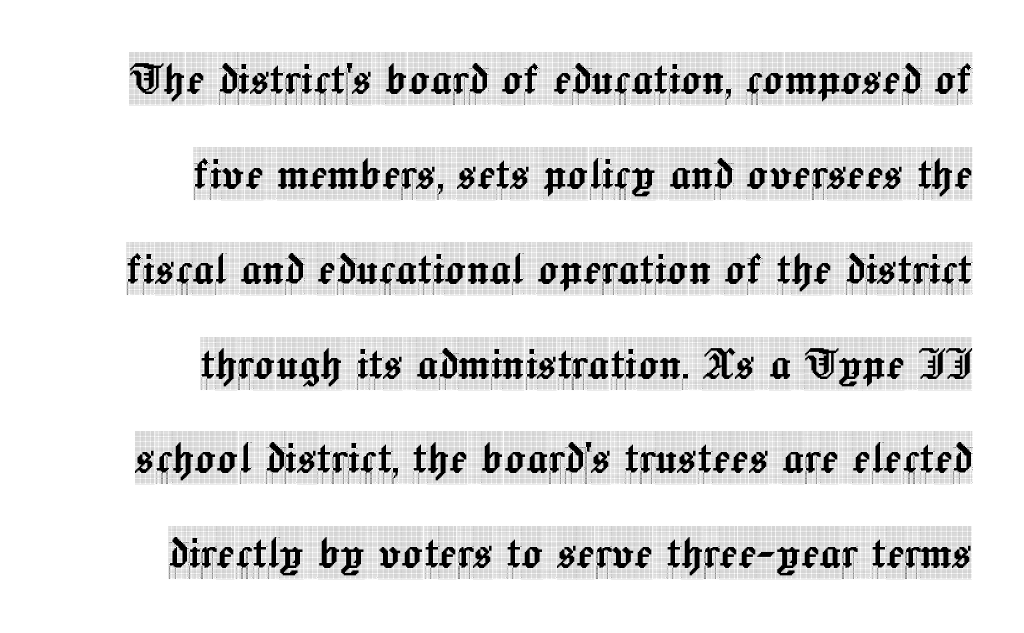
{"serif": "yes", "italic": "no", "width": "condensed", "x_height": "large", "monospaced": "no", "underline": "no", "align": "right", "line_spacing_ratio": 1.79, "letter_spacing": "normal", "letter_spacing_em": 0.0, "glyph_px": 53}
